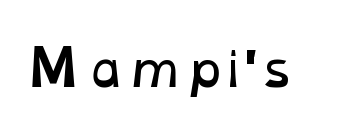
The image shows 49 px regular-weight, wide type; set normal letter spacing, not underlined; low stroke contrast and a medium x-height.
